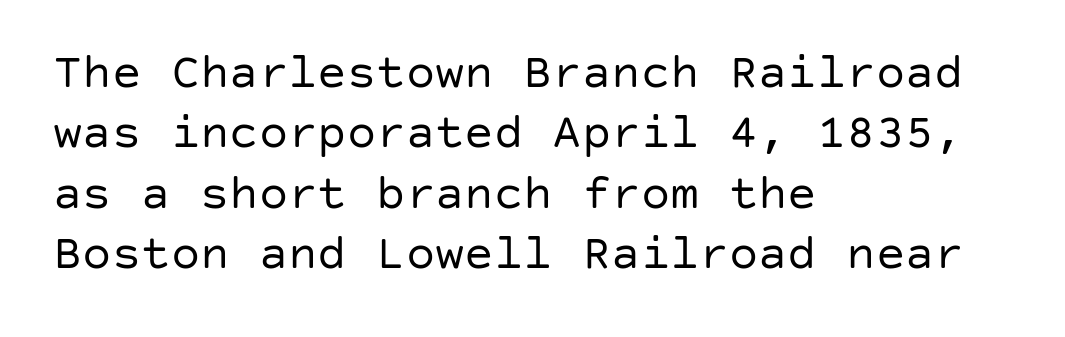
Casual observation: everything's shoved over to the left. Standard letterfit; no display-style spreading of the glyphs. Stroke mass is kept to a normal reading level or below. The font family rendered here belongs to the sans-serif group. Only glyphs here, with clear space below each row. The lettering holds an erect, upright posture throughout.
